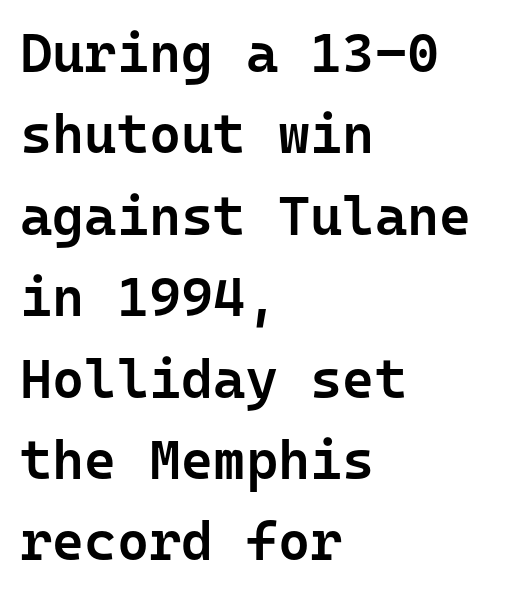
{"serif": "no", "italic": "no", "bold": "semi", "weight": "semibold", "width": "normal", "stroke_contrast": "low", "x_height": "medium", "monospaced": "yes", "underline": "no", "align": "left", "line_spacing": "normal", "line_spacing_ratio": 1.48, "letter_spacing": "normal", "letter_spacing_em": 0.0, "glyph_px": 55}
